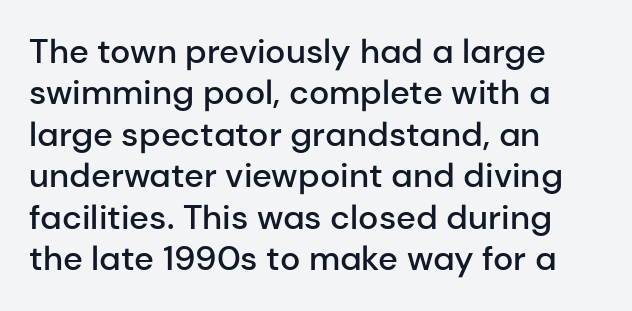
Q: Is the text bold? A: Semi-bold.
Q: Is the text italic (slanted)? A: No, it is upright.
Q: Is the typeface a serif or a sans-serif typeface? A: Sans-serif.
Q: Is the text underlined? A: No.
Q: How is the paragraph aligned? A: Left-aligned.
Q: Is the spacing between letters normal or unusually wide? A: Normal.
Q: Width (condensed, normal, or wide)? A: Normal.
Q: Stroke contrast? A: Low.
Q: x-height? A: Medium.
Q: Monospaced? A: No.
